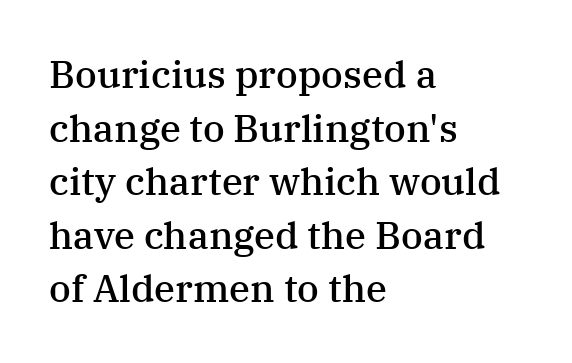
Its strokes are somewhat broadened, the hallmark of semibold type. This rendering features lettering with no underline. This sample keeps an unexceptional amount of space between lines. Note the varied advance widths — an 'i' is clearly narrower than an 'm'. Unlike italic type, these characters show no tilt at all.
